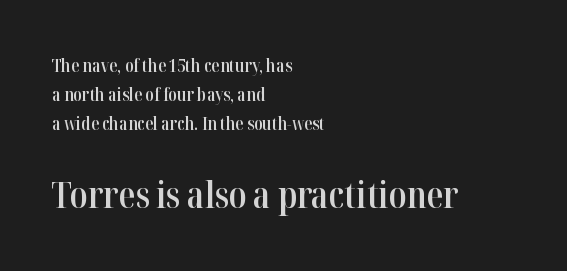
Q: Is the text bold? A: Semi-bold.
Q: Is the text italic (slanted)? A: No, it is upright.
Q: Is the typeface a serif or a sans-serif typeface? A: Serif.
Q: Is the text underlined? A: No.
Q: How is the paragraph aligned? A: Left-aligned.
Q: Is the spacing between letters normal or unusually wide? A: Normal.
Q: Is the spacing between lines tight, normal or loose? A: Normal.
Q: Which block of text is set in a larger size, the first (top) or the second (bottom)? A: The second (bottom) one.
Q: Width (condensed, normal, or wide)? A: Condensed.
Q: Stroke contrast? A: High.
Q: x-height? A: Medium.
Q: Monospaced? A: No.
